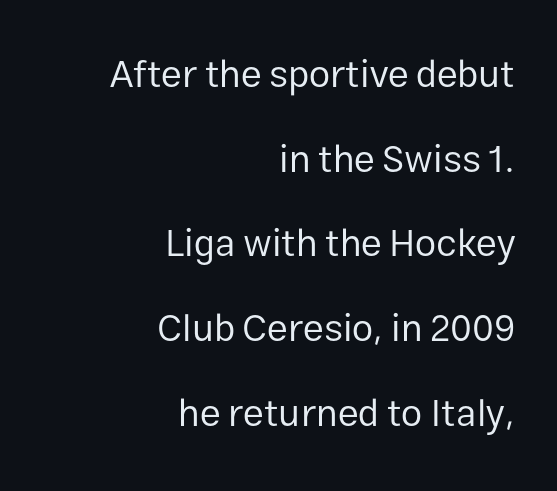
Q: Is the text bold? A: No.
Q: Is the text italic (slanted)? A: No, it is upright.
Q: Is the typeface a serif or a sans-serif typeface? A: Sans-serif.
Q: Is the text underlined? A: No.
Q: How is the paragraph aligned? A: Right-aligned.
Q: Is the spacing between letters normal or unusually wide? A: Normal.
Q: Is the spacing between lines tight, normal or loose? A: Loose.
Q: Width (condensed, normal, or wide)? A: Normal.
Q: Stroke contrast? A: Low.
Q: x-height? A: Medium.
Q: Monospaced? A: No.
